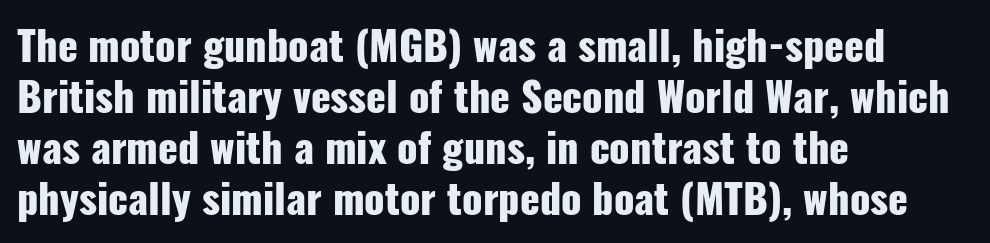
The image shows 41 px heavy, condensed sans-serif type, upright; set left-aligned, line spacing 1.24x, normal letter spacing, not underlined; low stroke contrast and a medium x-height.
